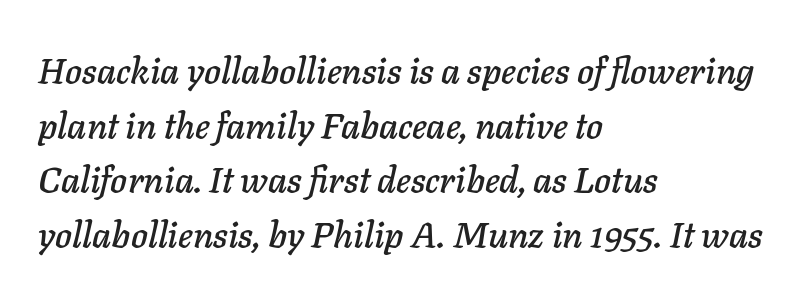
The image shows 36 px text type, italic (leaning right); set left-aligned, normal line spacing (1.52x), normal letter spacing, not underlined; low stroke contrast and a medium x-height.
